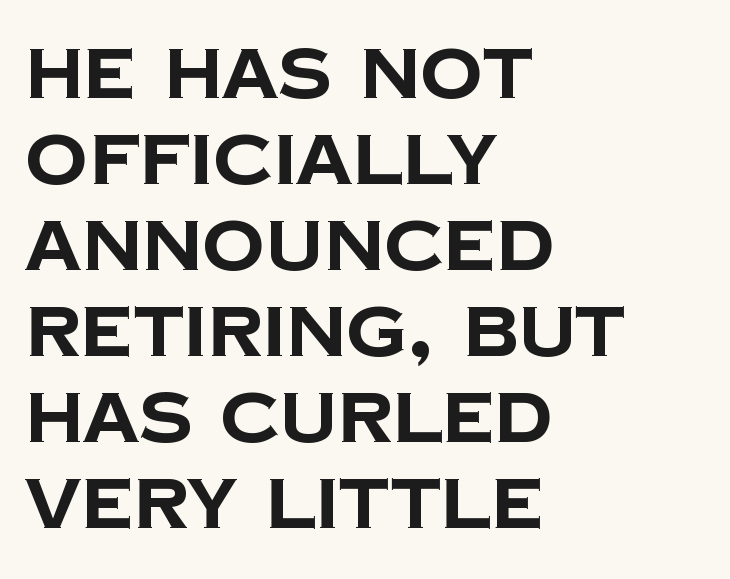
The image shows 70 px bold sans-serif type; set left-aligned, line spacing 1.23x, normal letter spacing, not underlined; low stroke contrast and a large x-height.
